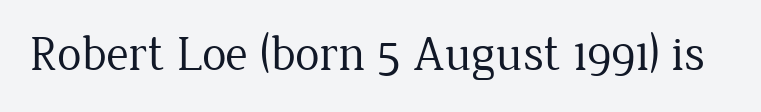
Ascenders rise straight up at ninety degrees. Typographically, this falls in the serif category. The letterforms sit at book weight or below. Nothing unusual about the tracking: characters are spaced as the font intends. Each letter keeps its own natural width here, so spacing adapts to shape. Any mark beneath the type? The region is blank.
